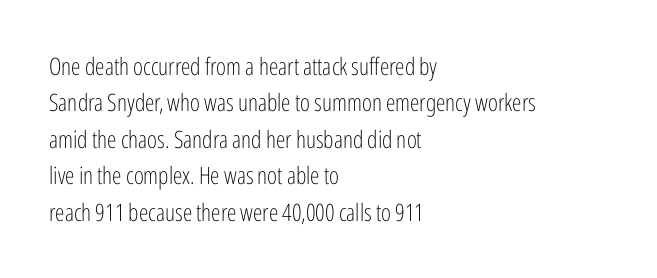
The foot of each line stays bare and open. These lines stack with their left ends in a neat column. Italic: no, the glyphs are upright roman. These lines sit exactly where default settings would place them.
